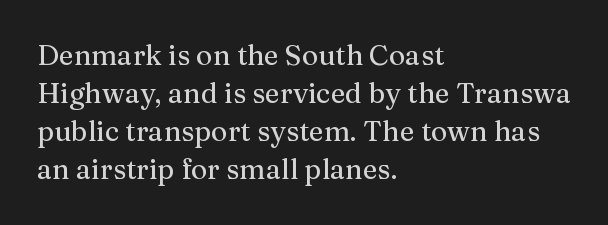
The image shows 28 px serif type, upright; set left-aligned, normal line spacing (1.36x), normal letter spacing, not underlined; medium stroke contrast and a medium x-height.
